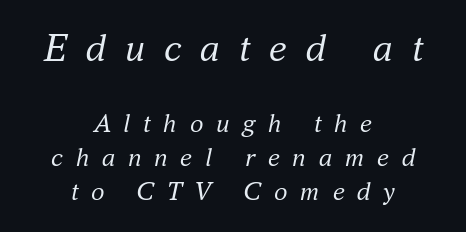
Students, note that the glyphs here are deliberately spaced far apart. Weight: in the light-to-regular range. The whole block is typeset with a tilt. Size contrast runs from large at the top to small at the bottom. Do the characters align in a grid? No, the font is proportional.
